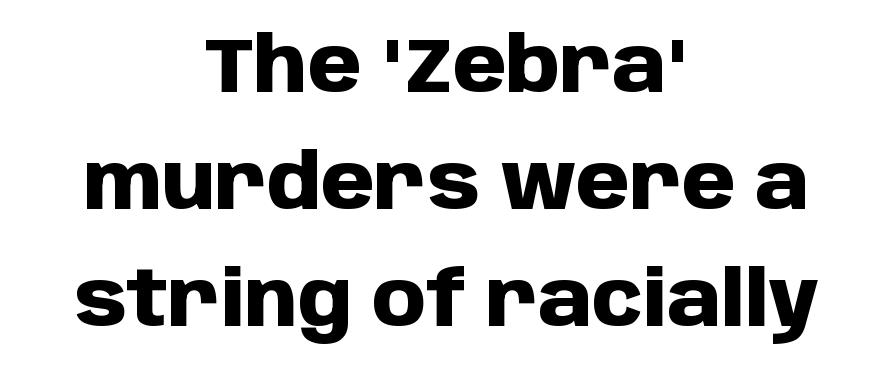
{"serif": "no", "italic": "no", "bold": "yes", "weight": "heavy", "width": "normal", "stroke_contrast": "low", "x_height": "large", "monospaced": "no", "underline": "no", "align": "center", "line_spacing": "normal", "line_spacing_ratio": 1.52, "letter_spacing": "normal", "letter_spacing_em": 0.0, "glyph_px": 77}
